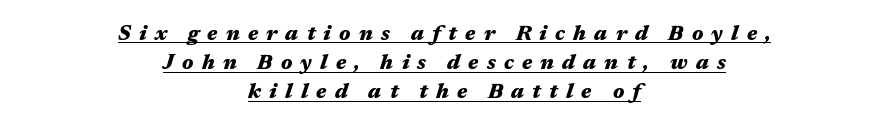
Each glyph is drawn with heavy, bold strokes. The glyphs look as if they've been sheared to an angle. The block of text has a typical density, with ordinary space between rows. A baseline rule has been typeset under these characters. Horizontal alignment here is central, giving a formal, balanced look. Caption: expanded tracking, letters set apart.
